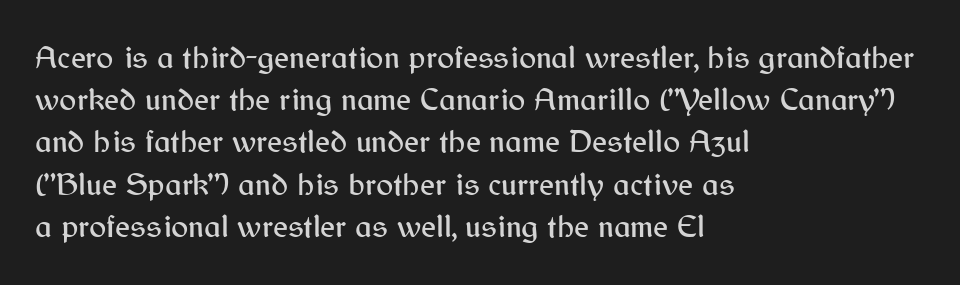
The image shows 32 px sans-serif type, upright; set left-aligned, normal line spacing (1.32x), normal letter spacing, not underlined; medium stroke contrast and a medium x-height.
